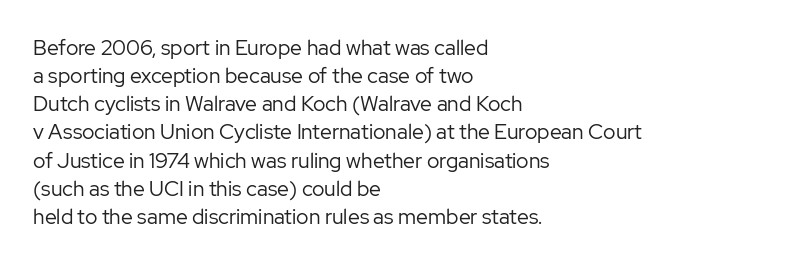
Visually the block forms a straight wall on the left and a jagged coastline on the right. Style check: upright. Bold? No — there's no thickening of the strokes. Notice how descenders clear the ascenders below comfortably — that's standard leading. Each word holds together tightly as a unit, with standard inter-letter gaps.
